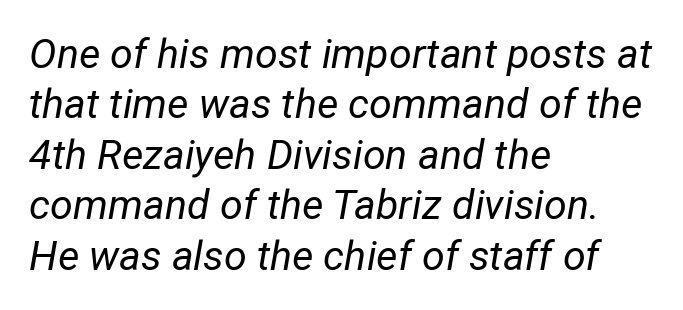
The image shows 41 px regular-weight type, italic (leaning right); set left-aligned, line spacing 1.23x, normal letter spacing, not underlined; low stroke contrast and a medium x-height.
